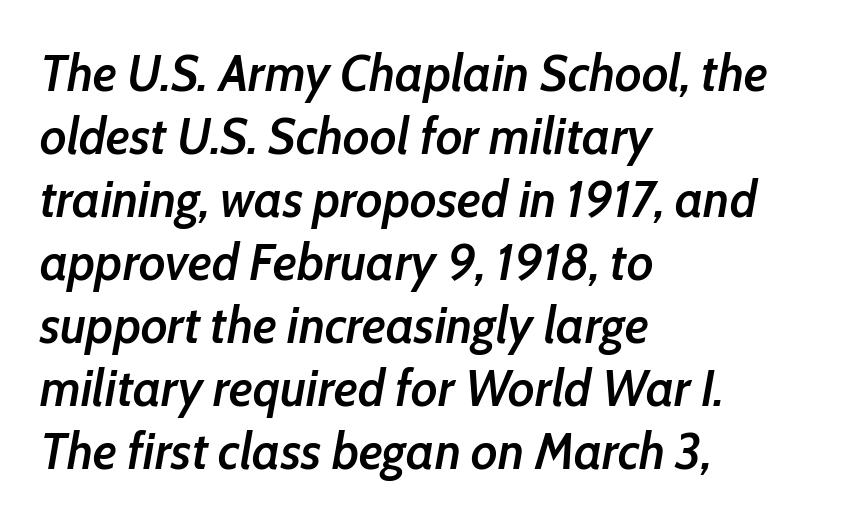
Q: Is the text bold? A: Semi-bold.
Q: Is the text italic (slanted)? A: Yes, it leans right by about 10 degrees.
Q: Is the text underlined? A: No.
Q: How is the paragraph aligned? A: Left-aligned.
Q: Is the spacing between letters normal or unusually wide? A: Normal.
Q: Width (condensed, normal, or wide)? A: Condensed.
Q: Stroke contrast? A: Low.
Q: x-height? A: Medium.
Q: Monospaced? A: No.
